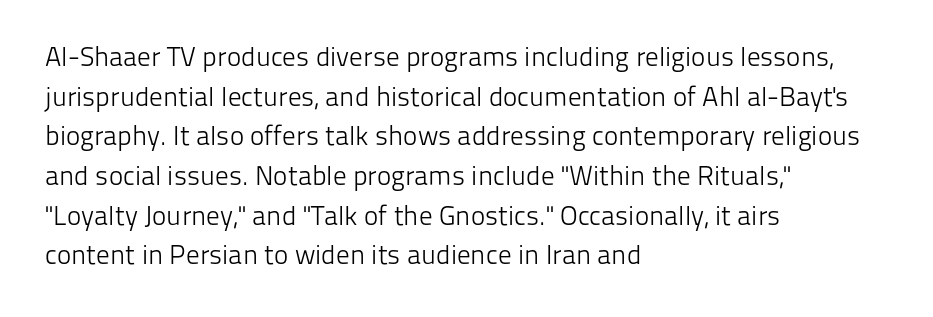
Q: Is the text bold? A: No.
Q: Is the text italic (slanted)? A: No, it is upright.
Q: Is the text underlined? A: No.
Q: How is the paragraph aligned? A: Left-aligned.
Q: Is the spacing between letters normal or unusually wide? A: Normal.
Q: Is the spacing between lines tight, normal or loose? A: Normal.
